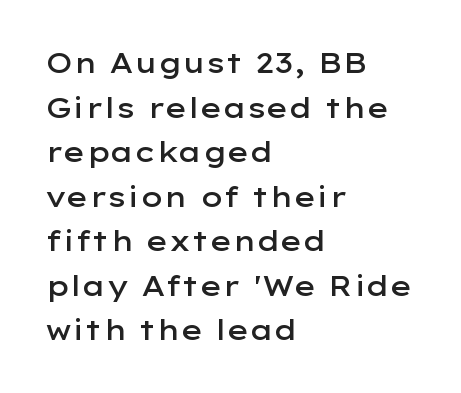
Q: Is the text bold? A: Semi-bold.
Q: Is the text italic (slanted)? A: No, it is upright.
Q: Is the typeface a serif or a sans-serif typeface? A: Sans-serif.
Q: Is the text underlined? A: No.
Q: How is the paragraph aligned? A: Left-aligned.
Q: Is the spacing between letters normal or unusually wide? A: Normal.
Q: Is the spacing between lines tight, normal or loose? A: Normal.
Q: Width (condensed, normal, or wide)? A: Wide.
Q: Stroke contrast? A: Low.
Q: x-height? A: Medium.
Q: Monospaced? A: No.
